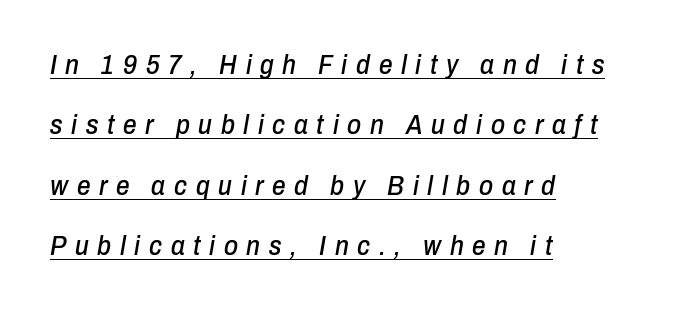
{"italic": "yes", "lean": "right", "slant_degrees": 10, "underline": "yes", "align": "left", "line_spacing": "loose", "line_spacing_ratio": 2.24, "letter_spacing": "wide", "letter_spacing_em": 0.32, "glyph_px": 27}
